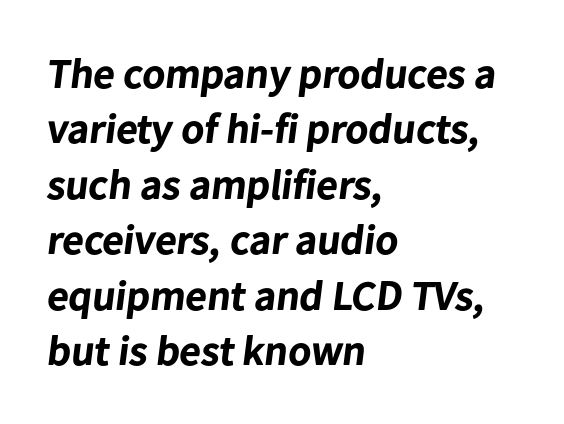
{"serif": "no", "bold": "yes", "weight": "bold", "width": "normal", "stroke_contrast": "low", "x_height": "medium", "monospaced": "no", "underline": "no", "align": "left", "line_spacing": "normal", "line_spacing_ratio": 1.32, "letter_spacing": "normal", "letter_spacing_em": 0.0, "glyph_px": 42}
